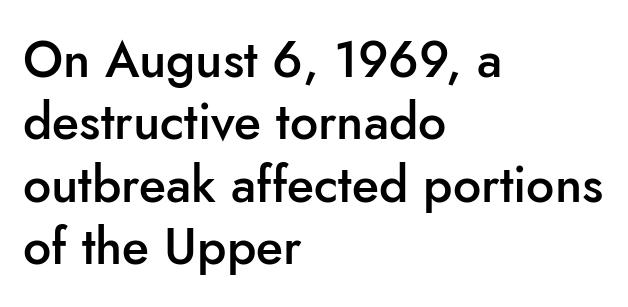
Q: Is the text bold? A: Semi-bold.
Q: Is the text italic (slanted)? A: No, it is upright.
Q: Is the typeface a serif or a sans-serif typeface? A: Sans-serif.
Q: Is the text underlined? A: No.
Q: How is the paragraph aligned? A: Left-aligned.
Q: Is the spacing between letters normal or unusually wide? A: Normal.
Q: Is the spacing between lines tight, normal or loose? A: Normal.
Q: Width (condensed, normal, or wide)? A: Normal.
Q: Stroke contrast? A: Low.
Q: x-height? A: Small.
Q: Monospaced? A: No.
